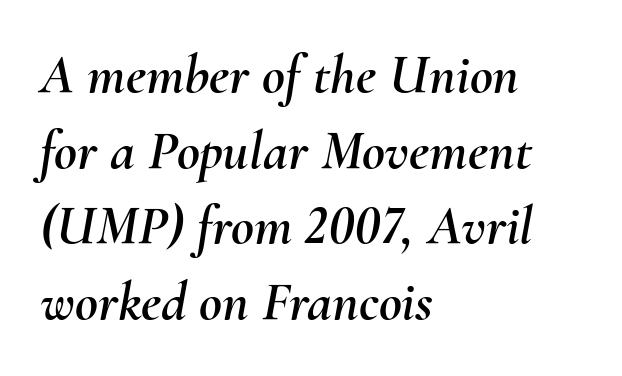
The leading is moderate, giving the passage an even texture. Lines of text with bare space underneath. Style check: oblique. Think of a printed novel: that variable character pitch is what you see here. Horizontally, the lines are justified to the leading edge only.
